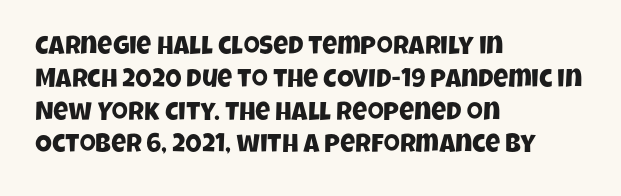
Rows of type keep a routine distance in the vertical direction. These lines stack with their left ends in a neat column. The horizontal fit of the characters is conventional and even. Underline: absent.
